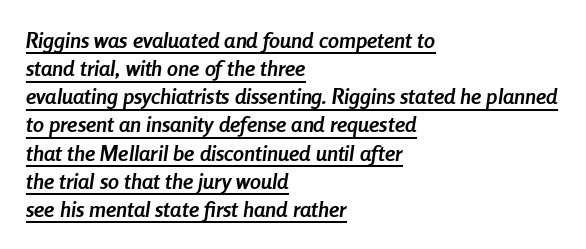
Left-aligned paragraph, ragged on the right. These lines sit exactly where default settings would place them. The font is running at its bold setting. Like a heading marked for emphasis, these lines bear an underscore. Is the type slanted? Yes — the strokes lean at a clear angle.
